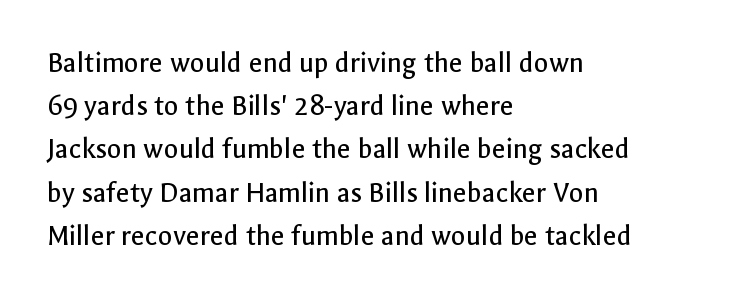
Q: Is the text bold? A: No.
Q: Is the text italic (slanted)? A: No, it is upright.
Q: Is the typeface a serif or a sans-serif typeface? A: Sans-serif.
Q: Is the text underlined? A: No.
Q: How is the paragraph aligned? A: Left-aligned.
Q: Is the spacing between letters normal or unusually wide? A: Normal.
Q: Is the spacing between lines tight, normal or loose? A: Normal.
Q: Width (condensed, normal, or wide)? A: Normal.
Q: x-height? A: Medium.
Q: Monospaced? A: No.
